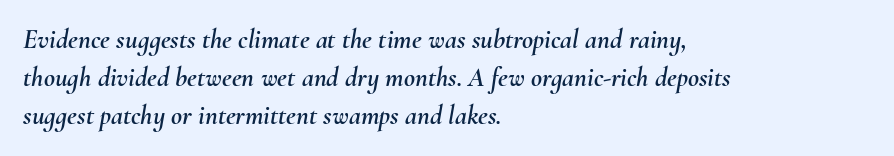
Quick note: underline off. Where is the straight margin? On the left. The rows are spaced the way most documents space them. Glyph-to-glyph distance matches everyday printed text. A typesetter would mark this as italic.
